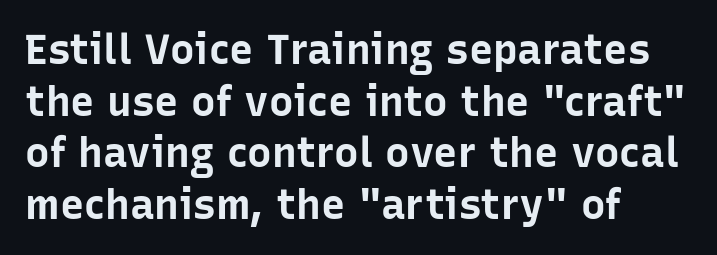
In terms of posture, this sample is upright. Plain, unruled lines of type. Nope, no serifs anywhere on these letters. Where is the straight margin? On the left. The face used here is proportionally spaced, like ordinary book or web type. Standard letterfit; no display-style spreading of the glyphs.
